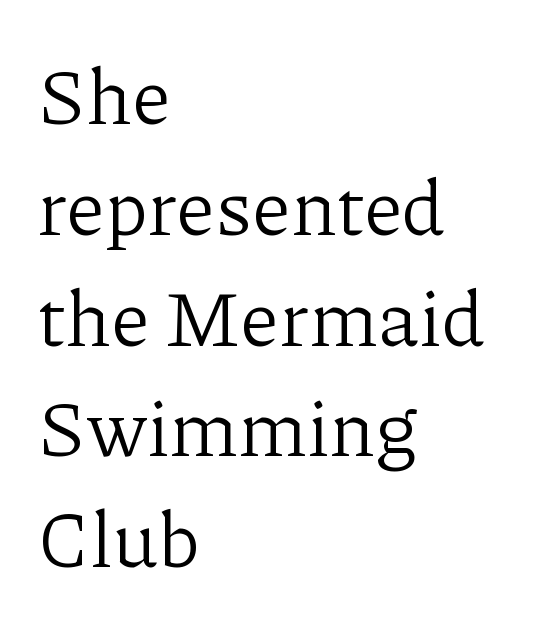
Q: Is the text bold? A: No.
Q: Is the text italic (slanted)? A: No, it is upright.
Q: Is the typeface a serif or a sans-serif typeface? A: Serif.
Q: Is the text underlined? A: No.
Q: How is the paragraph aligned? A: Left-aligned.
Q: Is the spacing between letters normal or unusually wide? A: Normal.
Q: Is the spacing between lines tight, normal or loose? A: Normal.
Q: Width (condensed, normal, or wide)? A: Normal.
Q: Stroke contrast? A: Low.
Q: x-height? A: Medium.
Q: Monospaced? A: No.
